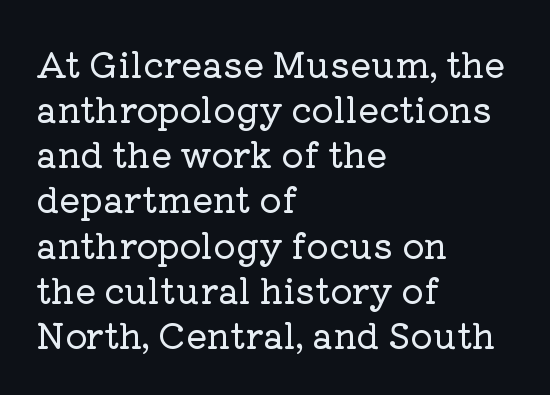
{"serif": "yes", "italic": "no", "width": "normal", "stroke_contrast": "low", "x_height": "medium", "monospaced": "no", "underline": "no", "align": "left", "line_spacing": "normal", "line_spacing_ratio": 1.29, "letter_spacing": "normal", "letter_spacing_em": 0.0, "glyph_px": 35}
